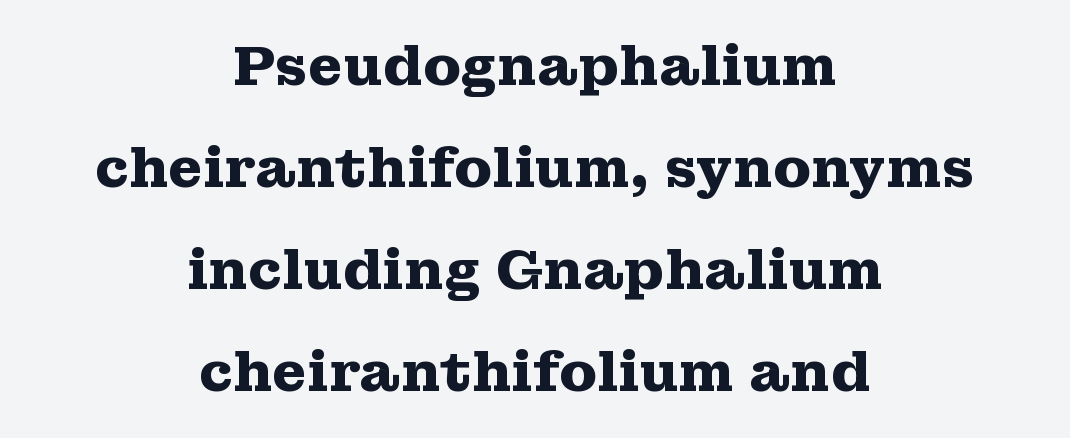
{"serif": "yes", "italic": "no", "bold": "yes", "weight": "heavy", "width": "wide", "stroke_contrast": "medium", "x_height": "medium", "monospaced": "no", "underline": "no", "align": "center", "line_spacing_ratio": 1.82, "letter_spacing": "normal", "letter_spacing_em": 0.0, "glyph_px": 56}
